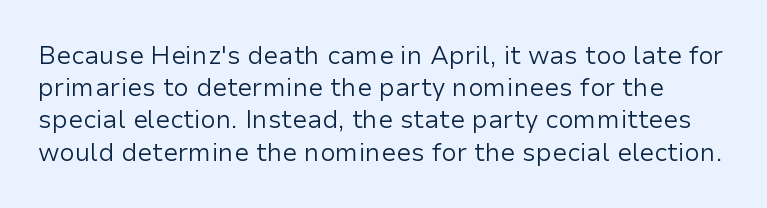
Q: Is the text bold? A: No.
Q: Is the text italic (slanted)? A: No, it is upright.
Q: Is the text underlined? A: No.
Q: Is the spacing between letters normal or unusually wide? A: Normal.
Q: Is the spacing between lines tight, normal or loose? A: Normal.
